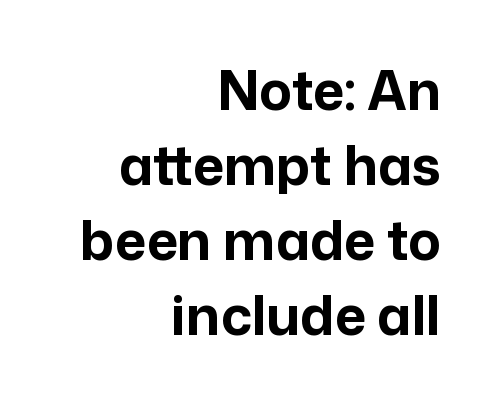
The image shows 54 px bold sans-serif type, upright; set right-aligned, normal line spacing (1.39x), normal letter spacing, not underlined; low stroke contrast and a medium x-height.
